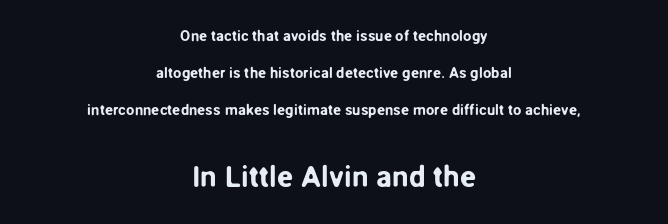
{"serif": "no", "italic": "no", "width": "normal", "stroke_contrast": "low", "x_height": "medium", "monospaced": "no", "underline": "no", "align": "center", "line_spacing": "loose", "line_spacing_ratio": 2.46, "letter_spacing": "normal", "letter_spacing_em": 0.0, "larger_block": "second", "size_ratio": 2.0, "glyph_px": 30}
